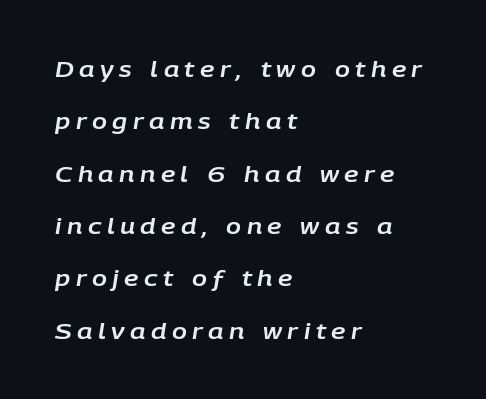
Q: Is the text italic (slanted)? A: Yes, it leans right by about 9 degrees.
Q: Is the text underlined? A: No.
Q: How is the paragraph aligned? A: Left-aligned.
Q: Is the spacing between letters normal or unusually wide? A: Unusually wide.
Q: Is the spacing between lines tight, normal or loose? A: Loose.
